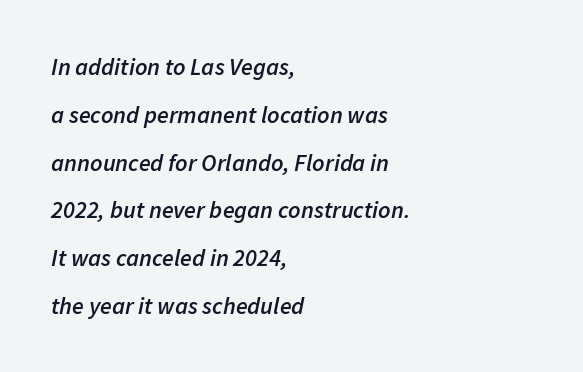
{"italic": "yes", "lean": "right", "slant_degrees": 11, "bold": "semi", "underline": "no", "align": "left", "line_spacing": "loose", "line_spacing_ratio": 1.99, "letter_spacing": "normal", "letter_spacing_em": 0.0, "glyph_px": 24}
